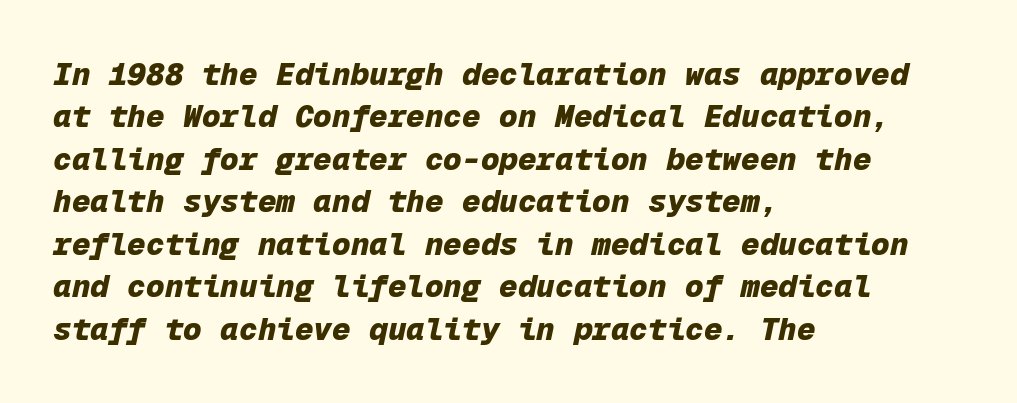
The image shows 31 px heavy type, italic (leaning right), monospaced; set left-aligned, normal line spacing (1.37x), normal letter spacing, not underlined; low stroke contrast and a medium x-height.
